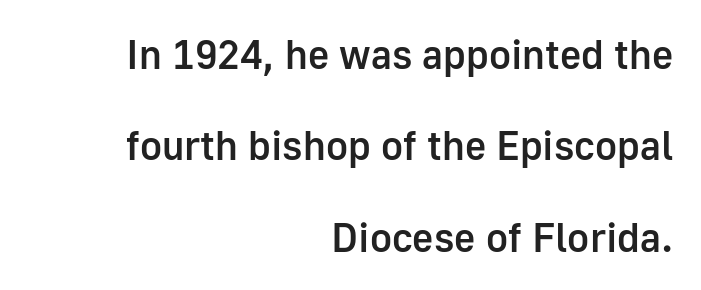
Q: Is the text bold? A: Semi-bold.
Q: Is the text italic (slanted)? A: No, it is upright.
Q: Is the typeface a serif or a sans-serif typeface? A: Sans-serif.
Q: Is the text underlined? A: No.
Q: How is the paragraph aligned? A: Right-aligned.
Q: Is the spacing between letters normal or unusually wide? A: Normal.
Q: Is the spacing between lines tight, normal or loose? A: Loose.
Q: Width (condensed, normal, or wide)? A: Normal.
Q: Stroke contrast? A: Low.
Q: x-height? A: Medium.
Q: Monospaced? A: No.
